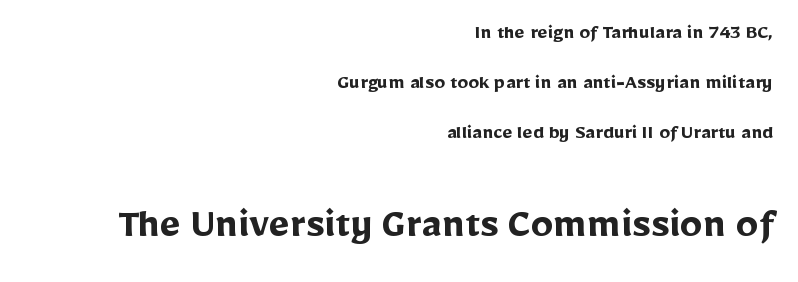
Q: Is the text bold? A: Yes.
Q: Is the text italic (slanted)? A: No, it is upright.
Q: Is the typeface a serif or a sans-serif typeface? A: Sans-serif.
Q: Is the text underlined? A: No.
Q: How is the paragraph aligned? A: Right-aligned.
Q: Is the spacing between letters normal or unusually wide? A: Normal.
Q: Is the spacing between lines tight, normal or loose? A: Loose.
Q: Which block of text is set in a larger size, the first (top) or the second (bottom)? A: The second (bottom) one.
Q: Width (condensed, normal, or wide)? A: Normal.
Q: Stroke contrast? A: Low.
Q: x-height? A: Medium.
Q: Monospaced? A: No.
